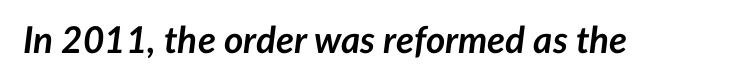
Think of a printed novel: that variable character pitch is what you see here. The rendering applies a slant to the glyphs. Each row of text sits above clean, open space. Default kerning and tracking; the words read as compact shapes.
